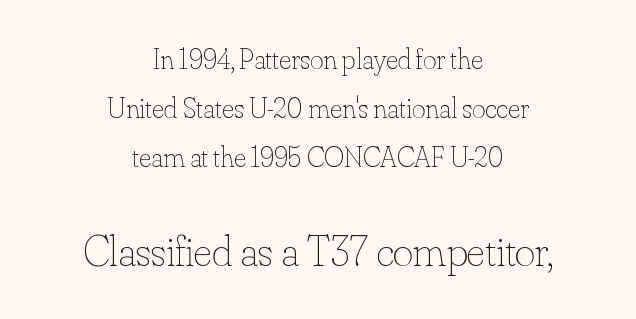
Regarding leading, the lines here are spaced in the standard way. Block two is the big one; block one sits smaller above it. This sample is center-justified, so both line endings float freely. Type without underlining. The lettering holds an erect, upright posture throughout.
